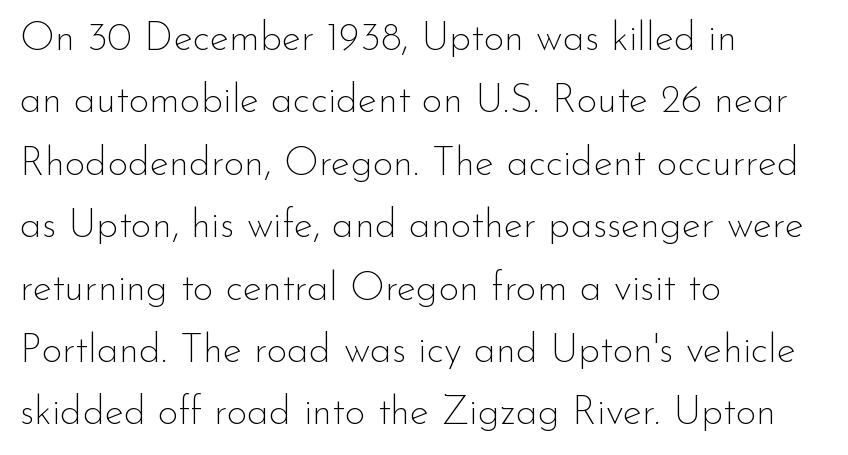
Compared with typical paragraphs, the rows here are spaced about the same. Caption: multi-line text, flush left, ragged right. Note the varied advance widths — an 'i' is clearly narrower than an 'm'. The passage shown is not bold in any degree. Every character sits straight up, as roman type does. Nobody drew a line under any word here.
